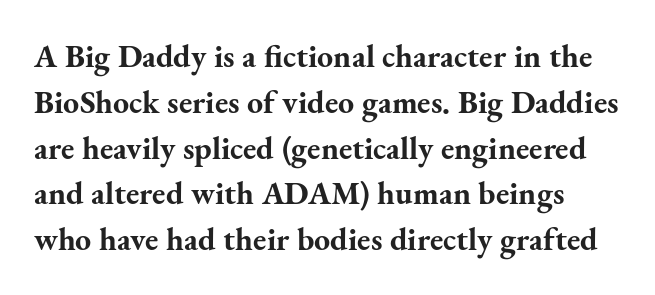
Q: Is the text bold? A: Yes.
Q: Is the text italic (slanted)? A: No, it is upright.
Q: Is the typeface a serif or a sans-serif typeface? A: Serif.
Q: Is the text underlined? A: No.
Q: Is the spacing between letters normal or unusually wide? A: Normal.
Q: Is the spacing between lines tight, normal or loose? A: Normal.
Q: Width (condensed, normal, or wide)? A: Normal.
Q: Stroke contrast? A: Medium.
Q: x-height? A: Small.
Q: Monospaced? A: No.
